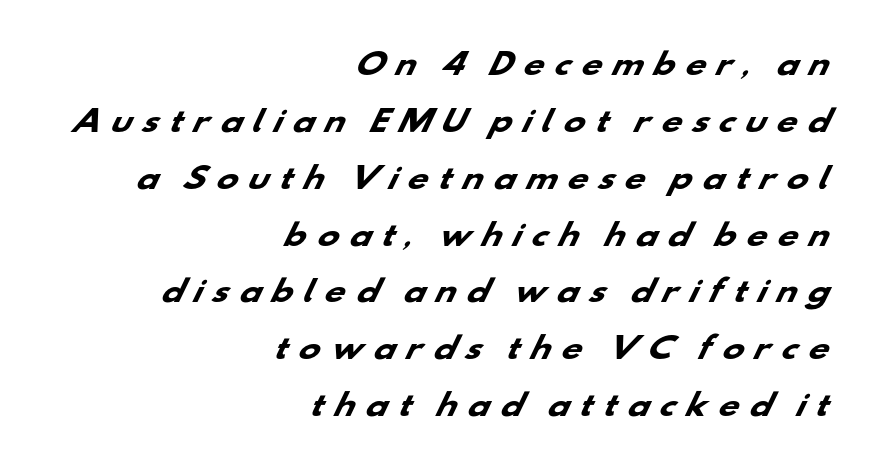
The image shows 29 px heavy, wide sans-serif type; set right-aligned, loose line spacing (1.96x), unusually wide letter spacing (+0.32 em), not underlined; low stroke contrast and a small x-height.
